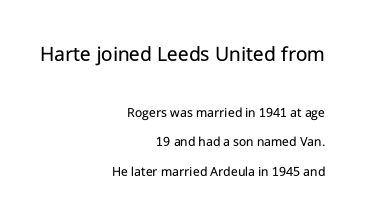
Q: Is the text bold? A: No.
Q: Is the text italic (slanted)? A: No, it is upright.
Q: Is the text underlined? A: No.
Q: How is the paragraph aligned? A: Right-aligned.
Q: Is the spacing between letters normal or unusually wide? A: Normal.
Q: Is the spacing between lines tight, normal or loose? A: Loose.
Q: Which block of text is set in a larger size, the first (top) or the second (bottom)? A: The first (top) one.
